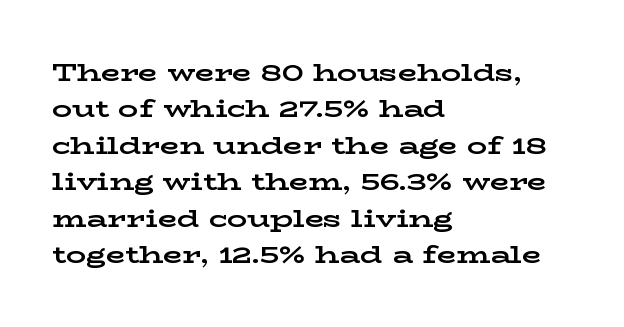
The image shows 25 px bold type, upright; set left-aligned, normal line spacing (1.46x), normal letter spacing, not underlined.
